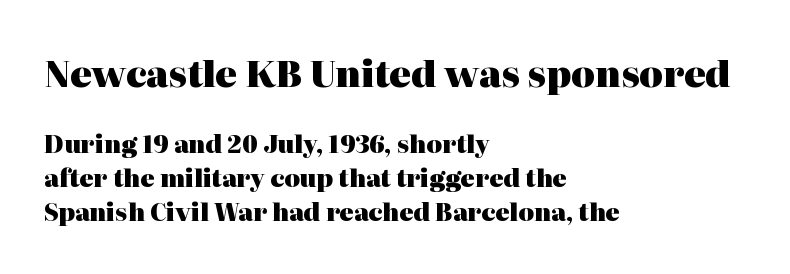
{"serif": "yes", "italic": "no", "bold": "yes", "weight": "heavy", "width": "normal", "stroke_contrast": "high", "x_height": "medium", "monospaced": "no", "underline": "no", "align": "left", "line_spacing": "normal", "line_spacing_ratio": 1.42, "letter_spacing": "normal", "letter_spacing_em": 0.0, "larger_block": "first", "size_ratio": 1.5, "glyph_px": 36}
